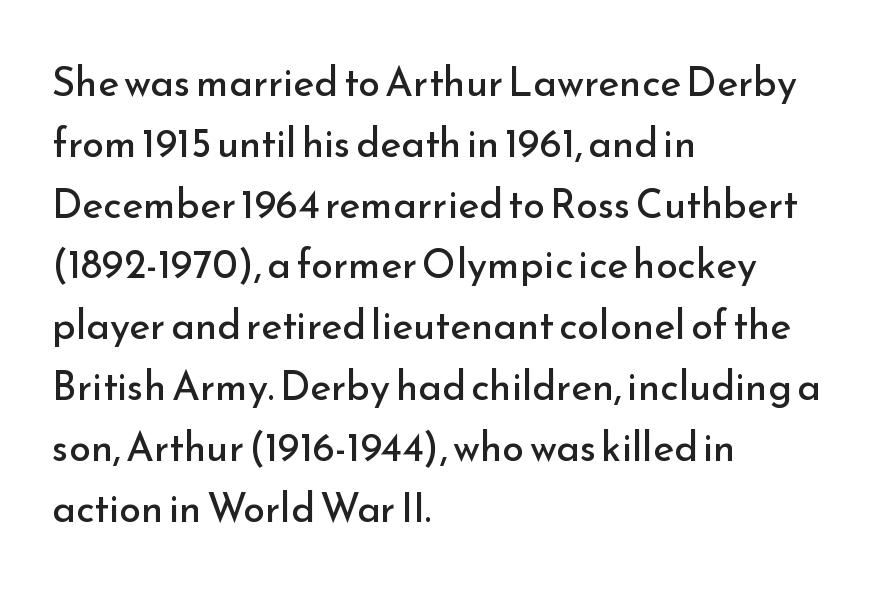
If you measured baseline to baseline, you'd find a middling distance. Is the type heavy? It reads as light-to-regular instead. The letters stand upright; this is a roman face. These lines are rendered in a variable-pitch font. The glyphs in this specimen are sans serif. No extra tracking has been applied to these lines.
